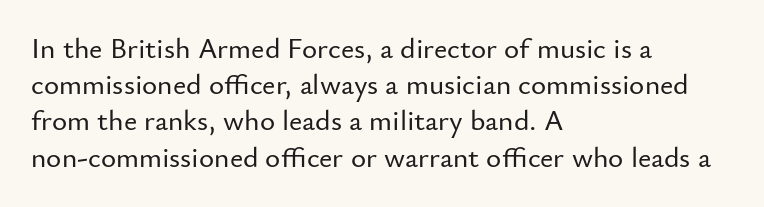
Q: Is the text italic (slanted)? A: No, it is upright.
Q: Is the typeface a serif or a sans-serif typeface? A: Sans-serif.
Q: Is the text underlined? A: No.
Q: How is the paragraph aligned? A: Left-aligned.
Q: Is the spacing between letters normal or unusually wide? A: Normal.
Q: Is the spacing between lines tight, normal or loose? A: Normal.
Q: Width (condensed, normal, or wide)? A: Normal.
Q: Stroke contrast? A: Low.
Q: x-height? A: Small.
Q: Monospaced? A: No.
